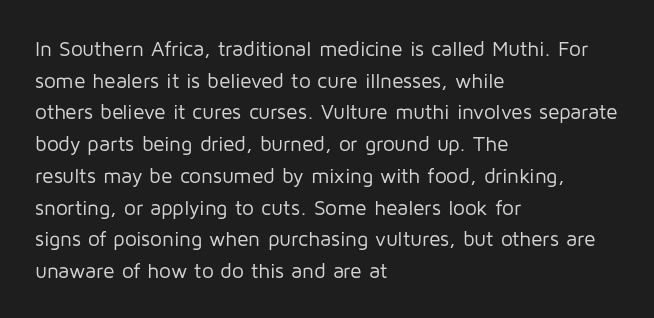
Style check: upright. Leftover space on each line is placed entirely after the last word. The rows are spaced the way most documents space them. The font is comparable to plain body text, perhaps lighter. Honestly, there is no underline to notice here at all. Nobody touched the tracking dial on this one.
